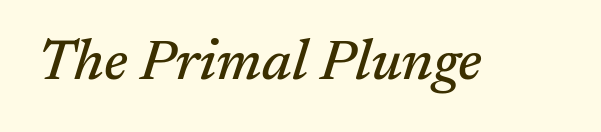
The image shows 57 px serif type, italic (leaning right); set normal letter spacing, not underlined; medium stroke contrast and a medium x-height.
